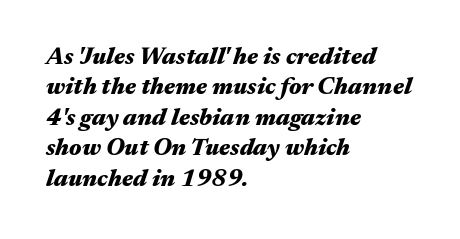
All the whitespace from short lines collects on the right. Type without underlining. These lines keep a tight, regular rhythm from letter to letter. In terms of posture, this sample is oblique. Bold? Absolutely — the strokes are thick and heavy.
